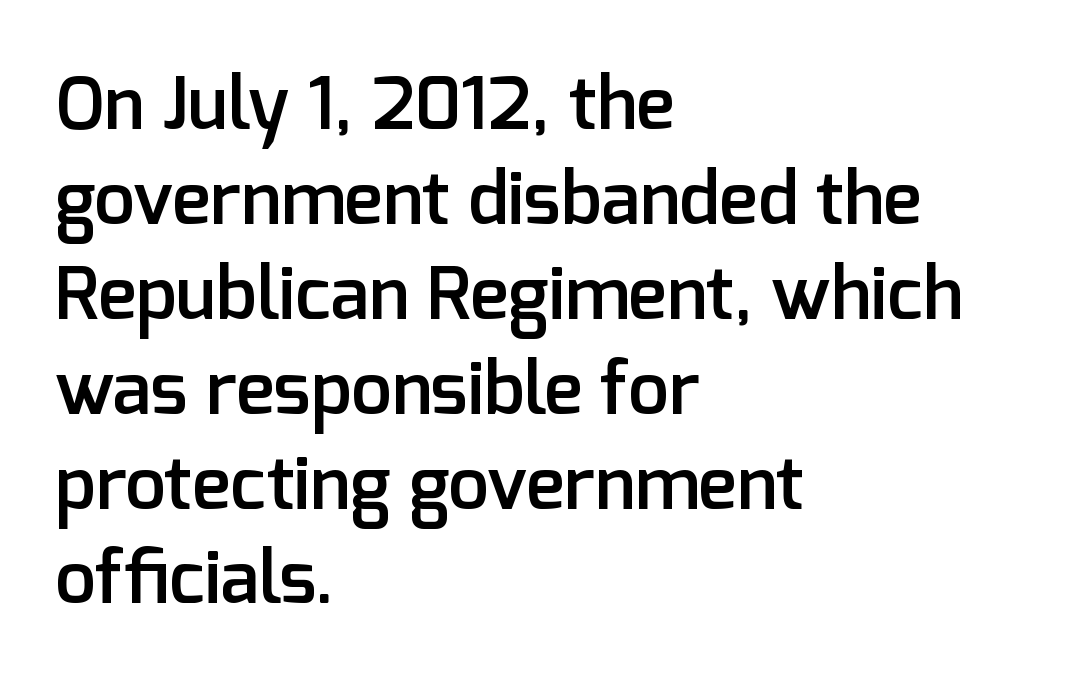
Q: Is the text bold? A: Semi-bold.
Q: Is the text italic (slanted)? A: No, it is upright.
Q: Is the typeface a serif or a sans-serif typeface? A: Sans-serif.
Q: Is the text underlined? A: No.
Q: How is the paragraph aligned? A: Left-aligned.
Q: Is the spacing between letters normal or unusually wide? A: Normal.
Q: Is the spacing between lines tight, normal or loose? A: Normal.
Q: Width (condensed, normal, or wide)? A: Normal.
Q: Stroke contrast? A: Low.
Q: x-height? A: Medium.
Q: Monospaced? A: No.
